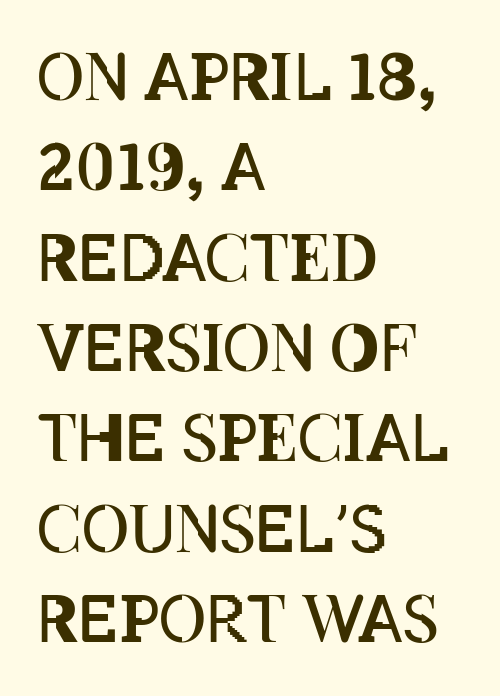
Q: Is the text bold? A: No.
Q: Is the text italic (slanted)? A: No, it is upright.
Q: Is the text underlined? A: No.
Q: How is the paragraph aligned? A: Left-aligned.
Q: Is the spacing between letters normal or unusually wide? A: Normal.
Q: Is the spacing between lines tight, normal or loose? A: Normal.
Q: Width (condensed, normal, or wide)? A: Condensed.
Q: Stroke contrast? A: Low.
Q: x-height? A: Large.
Q: Monospaced? A: No.
